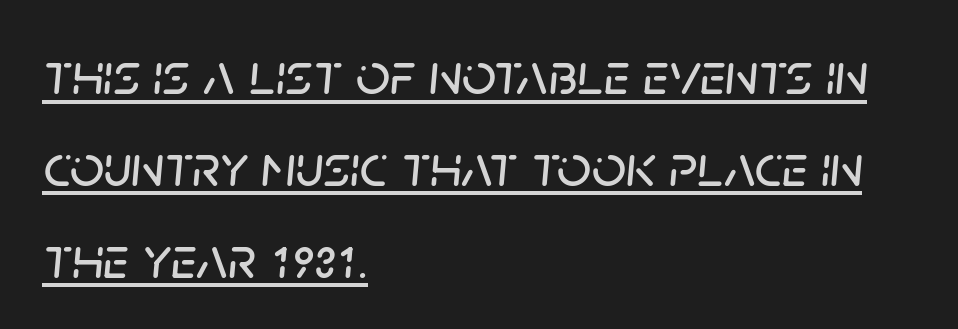
A continuous stroke trails under the words, as in a hyperlink. Each line starts at the same left margin while the right side varies. What stands out about the letter spacing? Nothing — it is the standard amount. The font's italic variant was chosen for this text.
